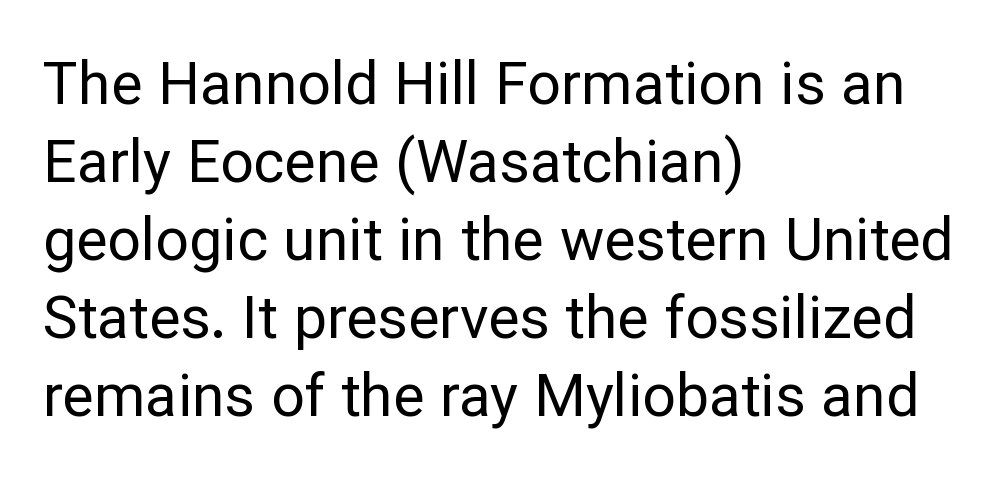
The image shows 59 px regular-weight sans-serif type, upright; set left-aligned, normal line spacing (1.32x), normal letter spacing, not underlined; low stroke contrast and a medium x-height.
